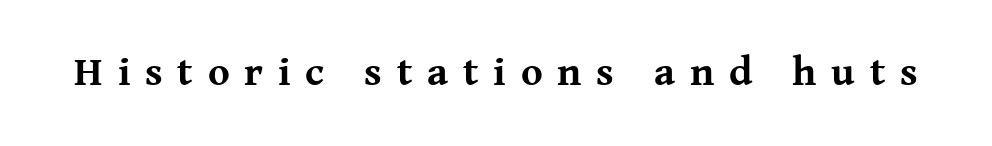
The image shows 41 px bold serif type, upright; set unusually wide letter spacing (+0.36 em), not underlined; medium stroke contrast and a medium x-height.
